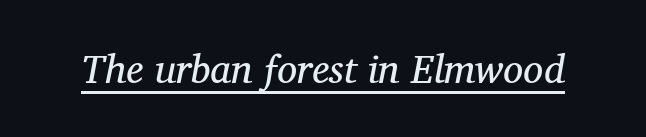
The image shows 40 px regular-weight serif type, italic (leaning right); set normal letter spacing, underlined; medium stroke contrast and a medium x-height.
